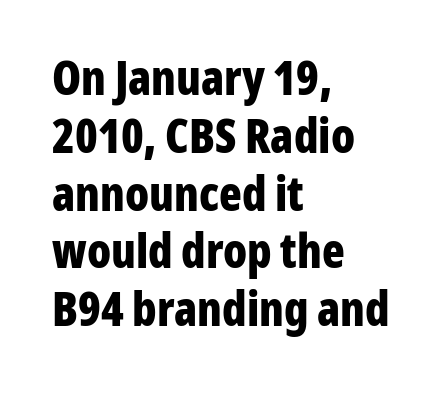
Q: Is the text bold? A: Yes.
Q: Is the text italic (slanted)? A: No, it is upright.
Q: Is the typeface a serif or a sans-serif typeface? A: Sans-serif.
Q: Is the text underlined? A: No.
Q: How is the paragraph aligned? A: Left-aligned.
Q: Is the spacing between letters normal or unusually wide? A: Normal.
Q: Width (condensed, normal, or wide)? A: Condensed.
Q: Stroke contrast? A: Low.
Q: x-height? A: Medium.
Q: Monospaced? A: No.
